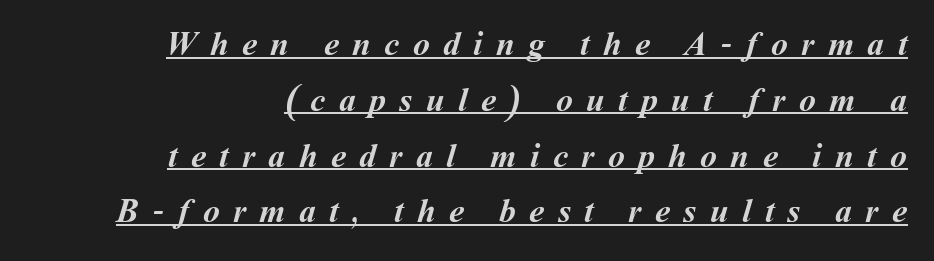
The face used here is rendered with a markedly widened letterfit. Teacher's note: observe the even right margin — that is flush-right alignment. Here the designer chose a conventional face with non-uniform glyph widths. The rendered words wear a rule along their underside.
